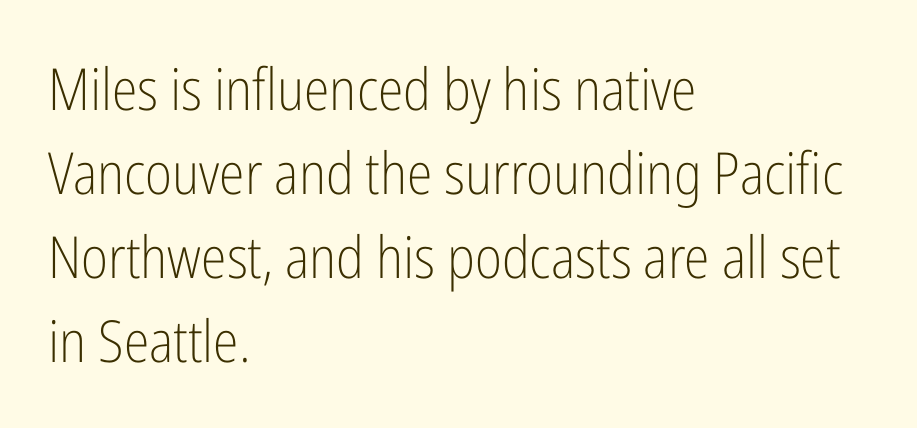
Note the varied advance widths — an 'i' is clearly narrower than an 'm'. Check the space under the baseline: it is left empty. The ragged edge is on the right, which tells us the setting is flush left. No italicization has been applied; the sample stays upright. Spacing between characters is what you'd get straight out of the box. Nope, no serifs anywhere on these letters.
